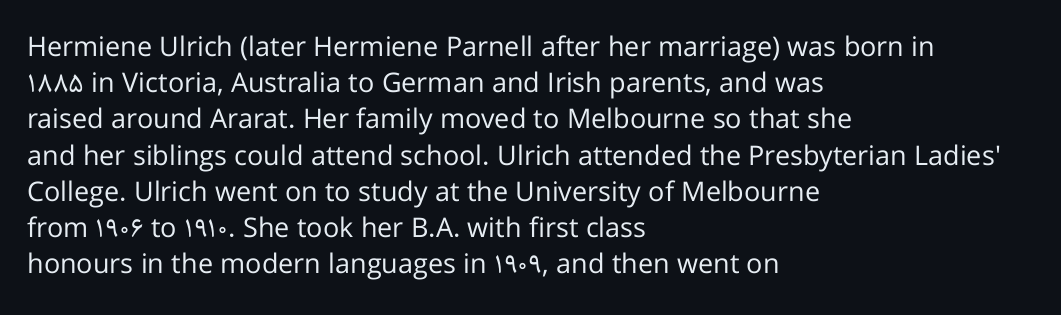
The strokes carry an ordinary text weight at most. Teacher's note: observe the even left margin — that is flush-left alignment. The lines sit at an ordinary, default distance from one another. Does extra space separate the letters? No, they use regular spacing. Posture: vertical. The specimen omits any rule beneath the text block's lines.
